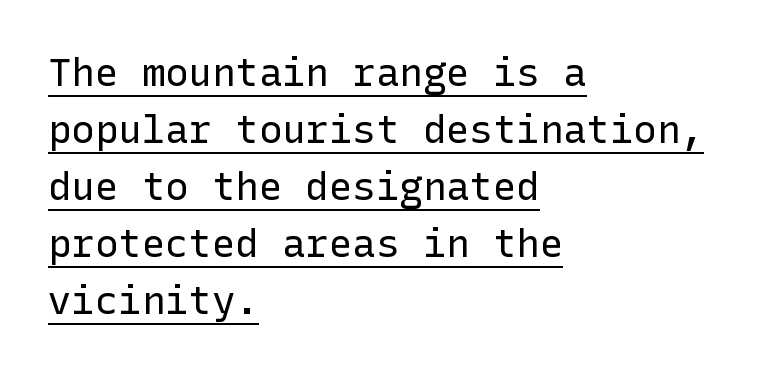
The type sits square on the baseline with zero lean. The type is set solid horizontally, with unmodified tracking. Unlike a traditional serif, this face leaves its strokes unadorned. Has an underline been added? It has.
